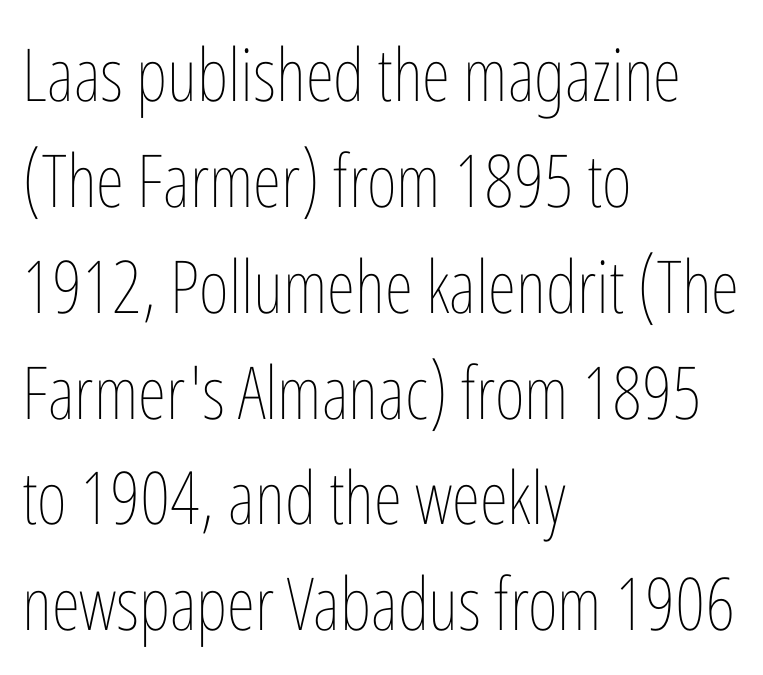
You can tell it's not italic because the verticals are truly vertical. Nothing unusual about the tracking: characters are spaced as the font intends. The letters look calm and open, with moderate or lighter stems. Each new line begins a customary step beneath the previous one. If you drew a ruler down the left edge, every line would touch it.
